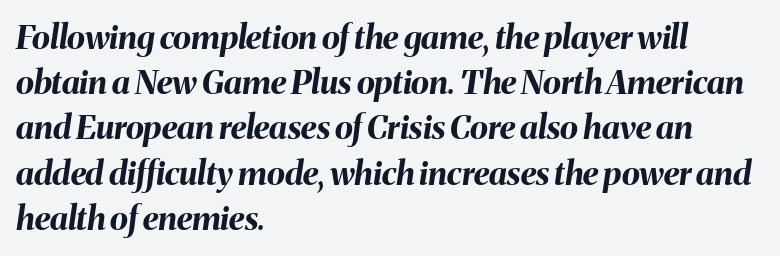
The image shows 33 px bold type, italic (leaning right); set left-aligned, normal line spacing (1.37x), normal letter spacing, not underlined; medium stroke contrast and a medium x-height.
